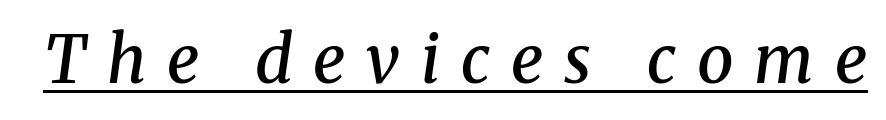
The image shows 65 px semibold serif type, italic (leaning right); set unusually wide letter spacing (+0.32 em), underlined; medium stroke contrast and a medium x-height.
